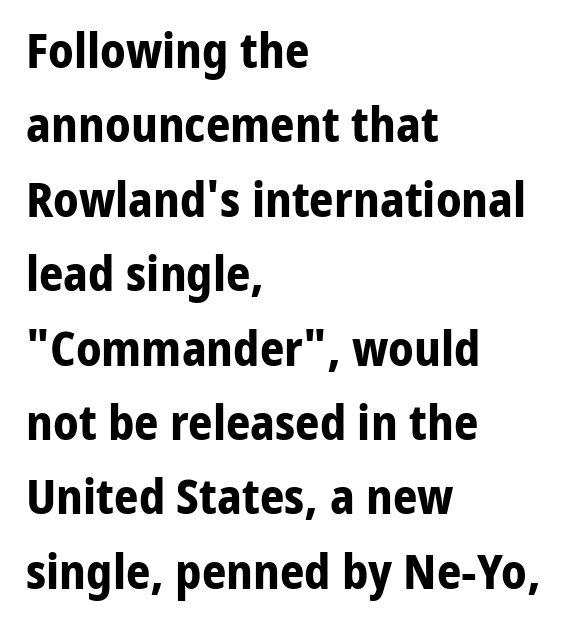
{"serif": "no", "italic": "no", "bold": "yes", "weight": "bold", "width": "normal", "stroke_contrast": "low", "x_height": "medium", "monospaced": "no", "underline": "no", "align": "left", "line_spacing": "normal", "line_spacing_ratio": 1.55, "letter_spacing": "normal", "letter_spacing_em": 0.0, "glyph_px": 48}
